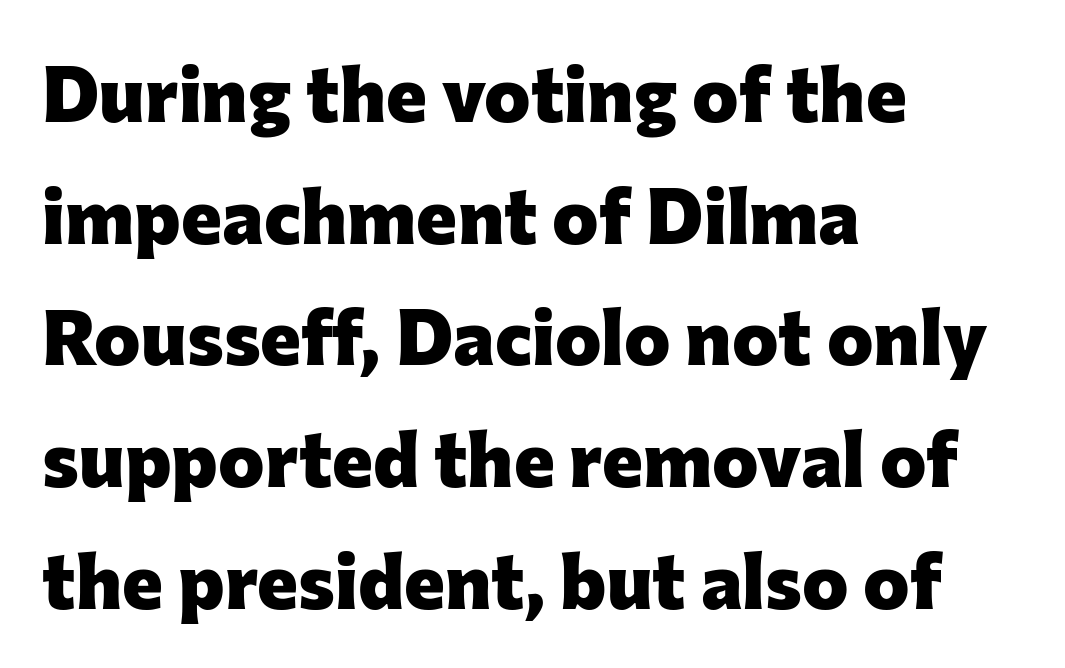
{"serif": "no", "italic": "no", "bold": "yes", "weight": "heavy", "width": "normal", "stroke_contrast": "low", "x_height": "medium", "monospaced": "no", "underline": "no", "align": "left", "line_spacing": "normal", "line_spacing_ratio": 1.56, "letter_spacing": "normal", "letter_spacing_em": 0.0, "glyph_px": 78}
